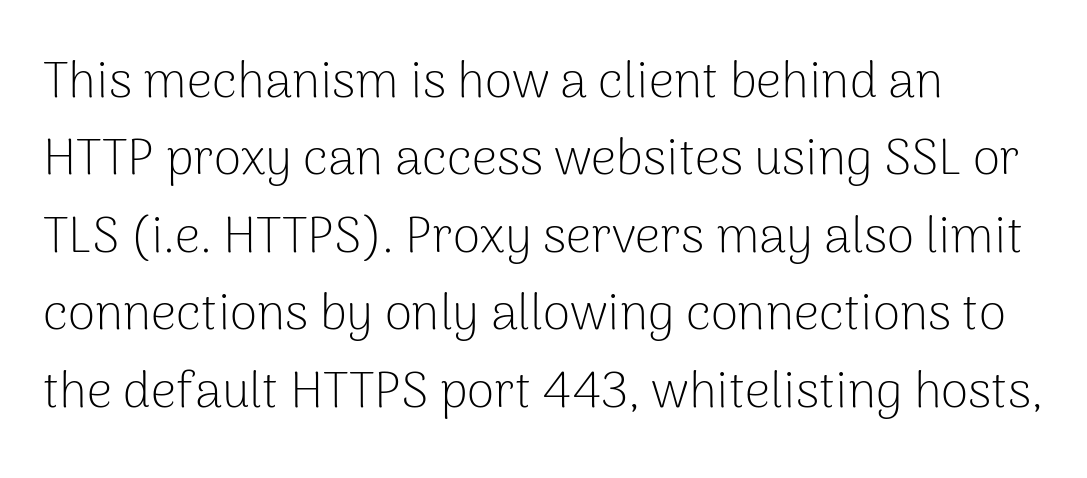
{"serif": "no", "italic": "no", "bold": "no", "weight": "light", "width": "normal", "stroke_contrast": "low", "x_height": "medium", "monospaced": "no", "underline": "no", "align": "left", "line_spacing": "normal", "line_spacing_ratio": 1.55, "letter_spacing": "normal", "letter_spacing_em": 0.0, "glyph_px": 50}
